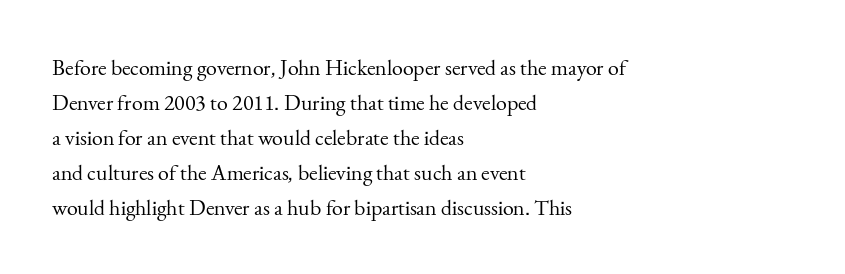
The image shows 22 px text type, upright; set left-aligned, normal line spacing (1.59x), normal letter spacing, not underlined.
